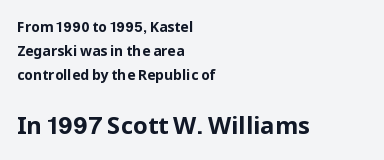
Alignment: flush left. Heavy, bold letterforms. The gap between lines stays unmarked. This layout puts the modest block above and the oversized block below.
